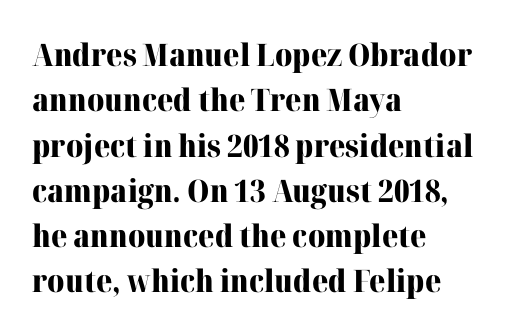
Q: Is the text bold? A: Yes.
Q: Is the text italic (slanted)? A: No, it is upright.
Q: Is the typeface a serif or a sans-serif typeface? A: Serif.
Q: Is the text underlined? A: No.
Q: How is the paragraph aligned? A: Left-aligned.
Q: Is the spacing between letters normal or unusually wide? A: Normal.
Q: Is the spacing between lines tight, normal or loose? A: Normal.
Q: Width (condensed, normal, or wide)? A: Normal.
Q: Stroke contrast? A: High.
Q: x-height? A: Medium.
Q: Monospaced? A: No.
